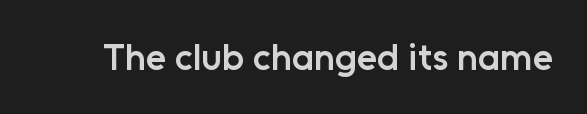
Q: Is the text bold? A: Semi-bold.
Q: Is the text italic (slanted)? A: No, it is upright.
Q: Is the typeface a serif or a sans-serif typeface? A: Sans-serif.
Q: Is the text underlined? A: No.
Q: Is the spacing between letters normal or unusually wide? A: Normal.
Q: Width (condensed, normal, or wide)? A: Normal.
Q: Stroke contrast? A: Low.
Q: x-height? A: Medium.
Q: Monospaced? A: No.
